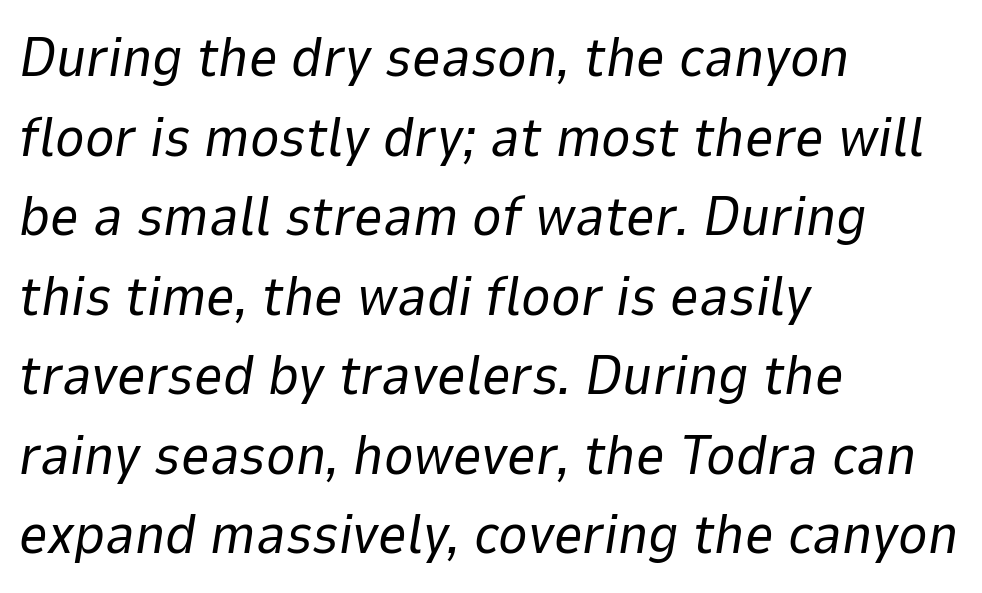
{"italic": "yes", "lean": "right", "slant_degrees": 9, "bold": "no", "weight": "regular", "width": "normal", "stroke_contrast": "low", "x_height": "medium", "monospaced": "no", "underline": "no", "align": "left", "line_spacing": "normal", "line_spacing_ratio": 1.42, "letter_spacing": "normal", "letter_spacing_em": 0.0, "glyph_px": 56}
